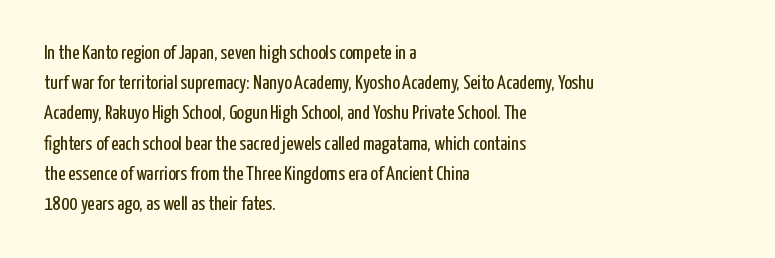
{"italic": "no", "bold": "no", "underline": "no", "align": "left", "line_spacing": "normal", "line_spacing_ratio": 1.51, "letter_spacing": "normal", "letter_spacing_em": 0.0, "glyph_px": 20}
